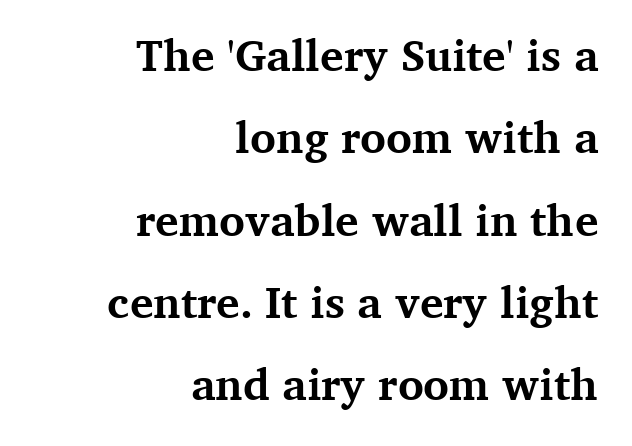
Q: Is the text bold? A: Yes.
Q: Is the text italic (slanted)? A: No, it is upright.
Q: Is the typeface a serif or a sans-serif typeface? A: Serif.
Q: Is the text underlined? A: No.
Q: How is the paragraph aligned? A: Right-aligned.
Q: Is the spacing between letters normal or unusually wide? A: Normal.
Q: Width (condensed, normal, or wide)? A: Normal.
Q: Stroke contrast? A: Medium.
Q: x-height? A: Medium.
Q: Monospaced? A: No.
